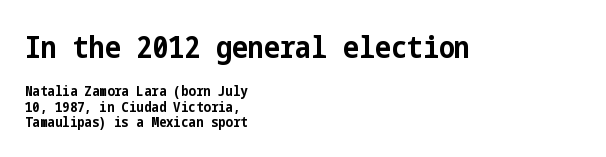
This rendering employs a face without finishing strokes, i.e., a sans-serif. Casual observation: everything's shoved over to the left. Which chunk is bigger? The first one — the top block dwarfs the bottom. You could barely slide anything between these rows.
